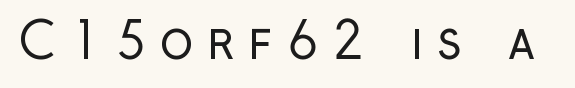
The image shows 50 px regular-weight, condensed sans-serif type, upright; set unusually wide letter spacing (+0.27 em), not underlined; low stroke contrast and a medium x-height.
